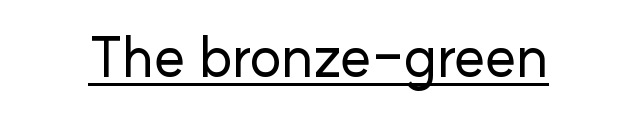
The image shows 55 px sans-serif type, upright; set normal letter spacing, underlined; low stroke contrast and a medium x-height.
